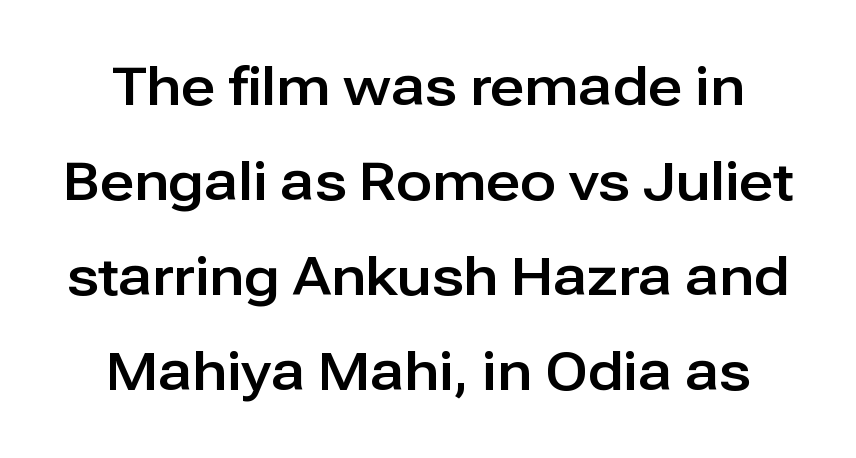
Q: Is the text italic (slanted)? A: No, it is upright.
Q: Is the typeface a serif or a sans-serif typeface? A: Sans-serif.
Q: Is the text underlined? A: No.
Q: Is the spacing between letters normal or unusually wide? A: Normal.
Q: Width (condensed, normal, or wide)? A: Normal.
Q: Stroke contrast? A: Low.
Q: x-height? A: Medium.
Q: Monospaced? A: No.
